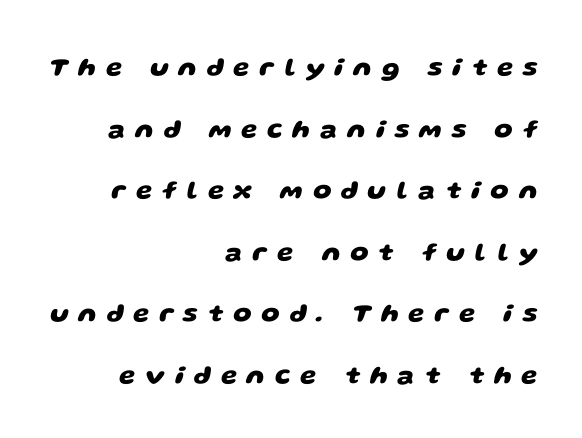
The image shows 26 px bold type; set right-aligned, loose line spacing (2.37x), unusually wide letter spacing (+0.38 em), not underlined.
